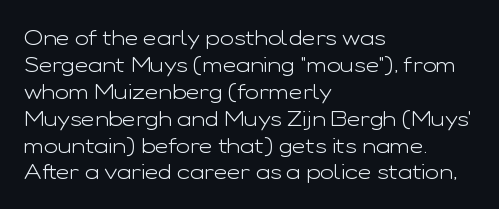
The image shows 21 px text type, upright; set left-aligned, normal line spacing (1.28x), normal letter spacing, not underlined.
